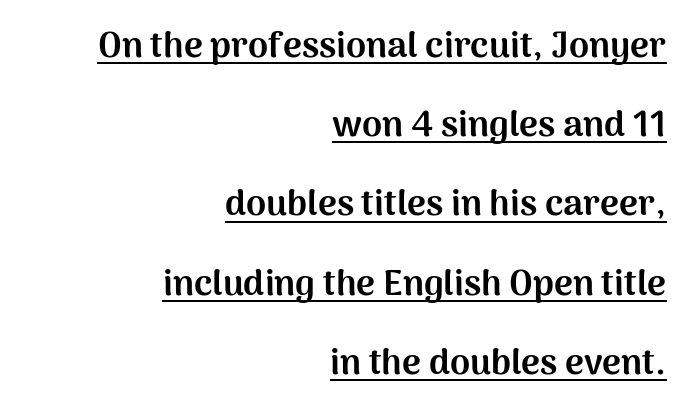
Q: Is the text bold? A: Yes.
Q: Is the text italic (slanted)? A: No, it is upright.
Q: Is the typeface a serif or a sans-serif typeface? A: Sans-serif.
Q: Is the text underlined? A: Yes.
Q: How is the paragraph aligned? A: Right-aligned.
Q: Is the spacing between letters normal or unusually wide? A: Normal.
Q: Is the spacing between lines tight, normal or loose? A: Loose.
Q: Width (condensed, normal, or wide)? A: Normal.
Q: Stroke contrast? A: Medium.
Q: x-height? A: Medium.
Q: Monospaced? A: No.
